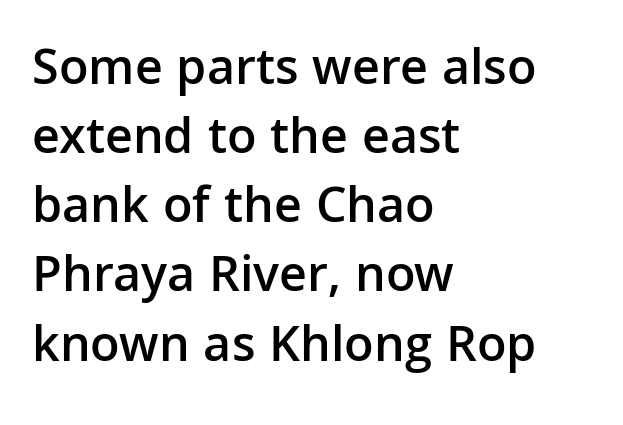
Ascenders rise straight up at ninety degrees. Alignment: flush left. The block of text has a typical density, with ordinary space between rows. Stroke thickness is moderately raised; the sample reads as semibold. Decoration check: the copy has no underline. Each letter keeps its own natural width here, so spacing adapts to shape.
